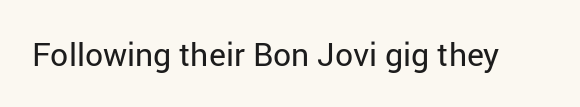
Q: Is the text bold? A: No.
Q: Is the text italic (slanted)? A: No, it is upright.
Q: Is the typeface a serif or a sans-serif typeface? A: Sans-serif.
Q: Is the text underlined? A: No.
Q: Is the spacing between letters normal or unusually wide? A: Normal.
Q: Width (condensed, normal, or wide)? A: Normal.
Q: Stroke contrast? A: Low.
Q: x-height? A: Medium.
Q: Monospaced? A: No.
